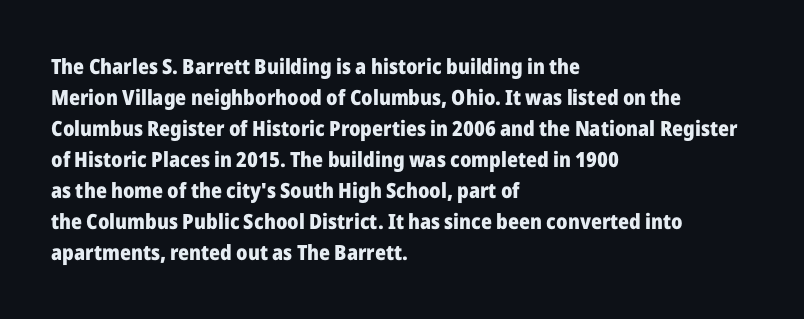
{"italic": "no", "bold": "yes", "underline": "no", "align": "left", "line_spacing": "normal", "line_spacing_ratio": 1.48, "letter_spacing": "normal", "letter_spacing_em": 0.0, "glyph_px": 21}
